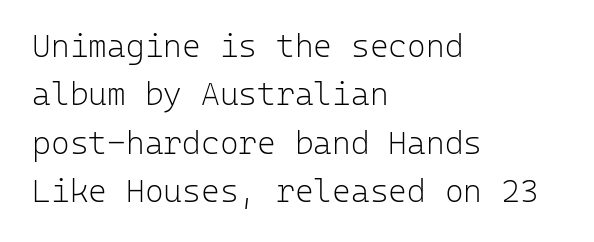
{"serif": "no", "italic": "no", "bold": "no", "weight": "light", "width": "normal", "stroke_contrast": "low", "x_height": "medium", "monospaced": "yes", "underline": "no", "align": "left", "line_spacing": "normal", "line_spacing_ratio": 1.51, "letter_spacing": "normal", "letter_spacing_em": 0.0, "glyph_px": 32}
